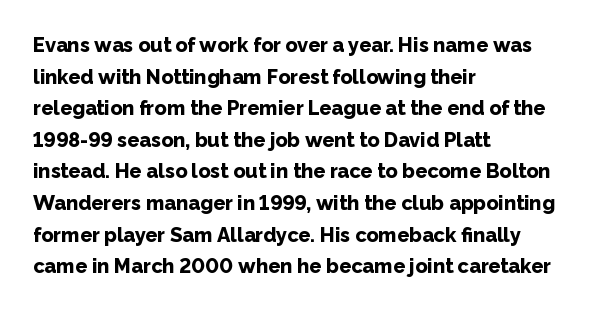
The image shows 20 px bold type, upright; set left-aligned, normal line spacing (1.58x), normal letter spacing, not underlined.
